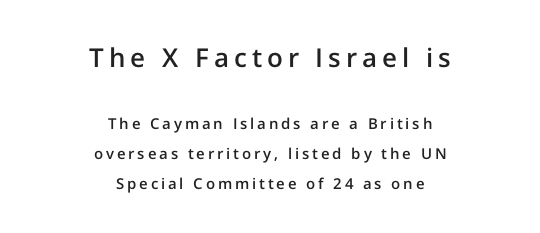
Q: Is the text bold? A: Semi-bold.
Q: Is the text italic (slanted)? A: No, it is upright.
Q: Is the text underlined? A: No.
Q: How is the paragraph aligned? A: Centered.
Q: Is the spacing between lines tight, normal or loose? A: Loose.
Q: Which block of text is set in a larger size, the first (top) or the second (bottom)? A: The first (top) one.
